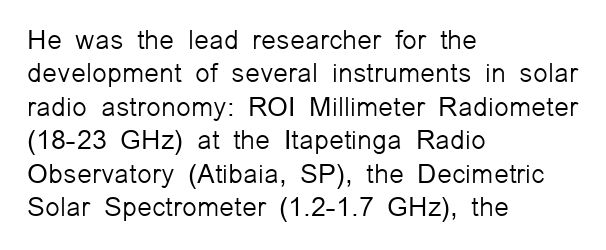
The image shows 27 px text type, upright; set left-aligned, line spacing 1.24x, normal letter spacing, not underlined.
